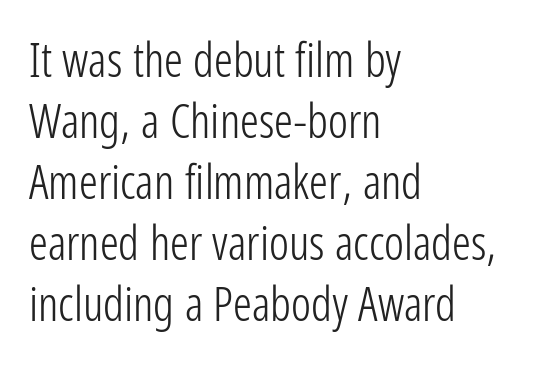
Nobody drew a line under any word here. The setting favours the left margin, as ordinary paragraphs usually do. A roman cut, with each character standing at attention. Here the designer chose a conventional face with non-uniform glyph widths. Is this a heavy cut? Hardly; it is regular or lighter.
